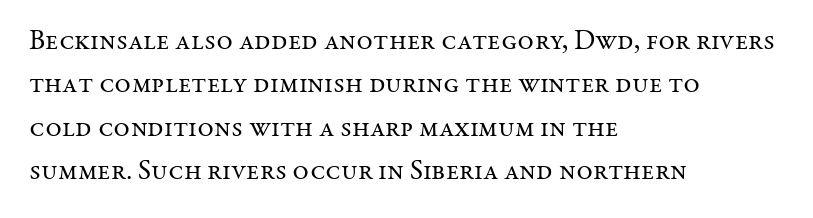
The image shows 28 px regular-weight serif type, upright; set left-aligned, normal line spacing (1.55x), normal letter spacing, not underlined; medium stroke contrast and a medium x-height.
